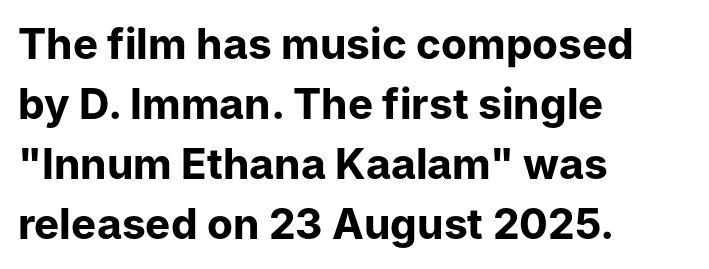
Q: Is the text bold? A: Yes.
Q: Is the text italic (slanted)? A: No, it is upright.
Q: Is the typeface a serif or a sans-serif typeface? A: Sans-serif.
Q: Is the text underlined? A: No.
Q: How is the paragraph aligned? A: Left-aligned.
Q: Is the spacing between letters normal or unusually wide? A: Normal.
Q: Is the spacing between lines tight, normal or loose? A: Normal.
Q: Width (condensed, normal, or wide)? A: Normal.
Q: Stroke contrast? A: Low.
Q: x-height? A: Medium.
Q: Monospaced? A: No.
